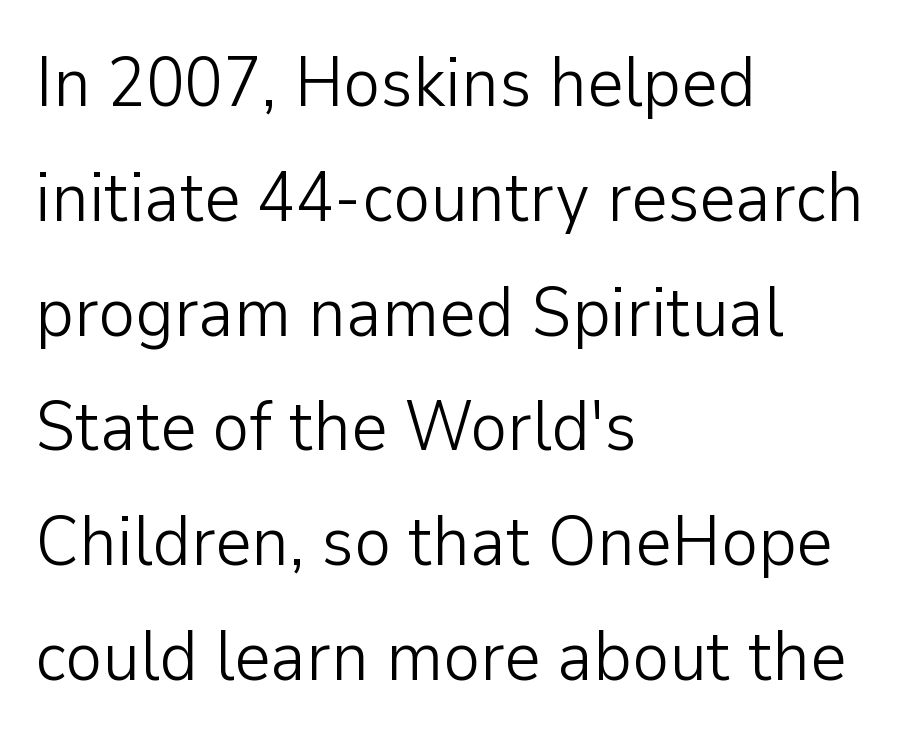
The image shows 70 px light sans-serif type, upright; set left-aligned, normal line spacing (1.64x), normal letter spacing, not underlined; low stroke contrast and a medium x-height.
